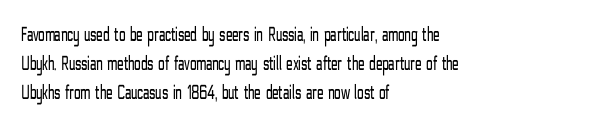
{"italic": "no", "bold": "no", "underline": "no", "align": "left", "line_spacing": "normal", "line_spacing_ratio": 1.38, "letter_spacing": "normal", "letter_spacing_em": 0.0, "glyph_px": 21}
